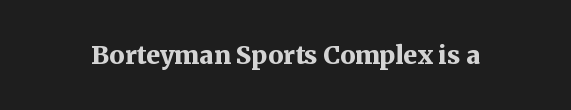
Underlining? Definitely not there. Strong, thick strokes mark this as bold type. This sample uses an upright cut, with every glyph sitting square on the baseline. A typesetter would call this zero additional tracking.
